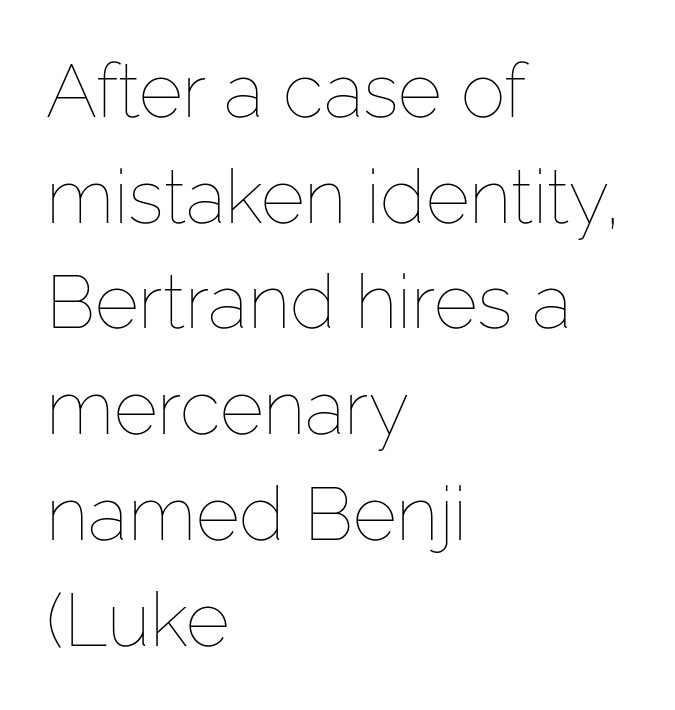
The image shows 75 px thin type, upright; set left-aligned, normal line spacing (1.41x), normal letter spacing, not underlined; low stroke contrast and a medium x-height.
